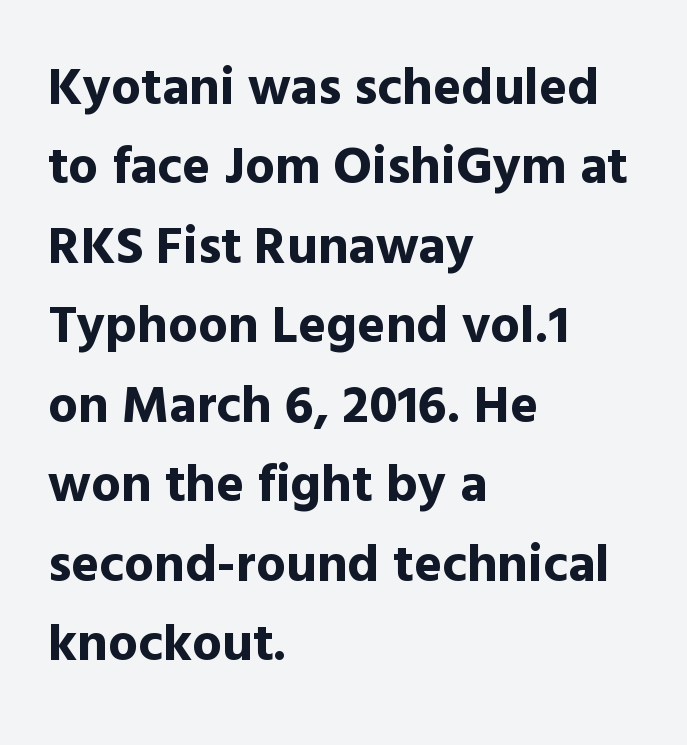
Q: Is the text bold? A: Yes.
Q: Is the text italic (slanted)? A: No, it is upright.
Q: Is the typeface a serif or a sans-serif typeface? A: Sans-serif.
Q: Is the text underlined? A: No.
Q: How is the paragraph aligned? A: Left-aligned.
Q: Is the spacing between letters normal or unusually wide? A: Normal.
Q: Is the spacing between lines tight, normal or loose? A: Normal.
Q: Width (condensed, normal, or wide)? A: Normal.
Q: x-height? A: Medium.
Q: Monospaced? A: No.
